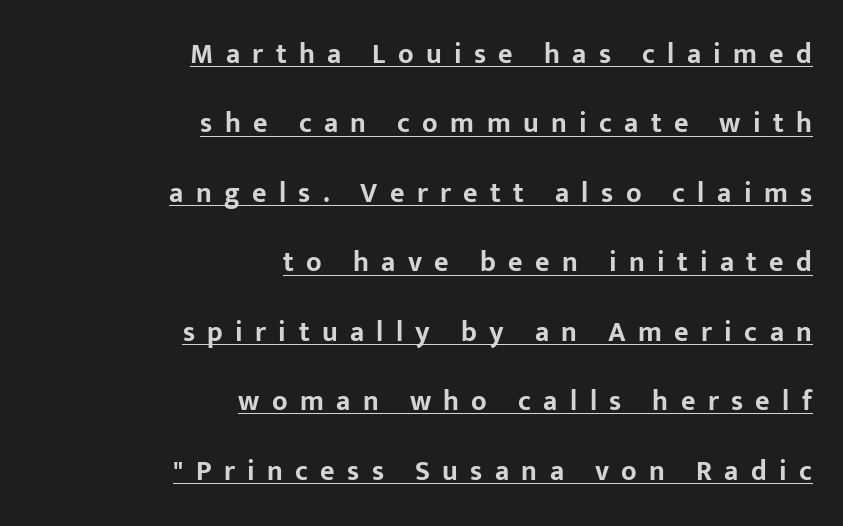
The image shows 28 px bold sans-serif type, upright; set right-aligned, loose line spacing (2.48x), unusually wide letter spacing (+0.44 em), underlined; low stroke contrast and a medium x-height.
